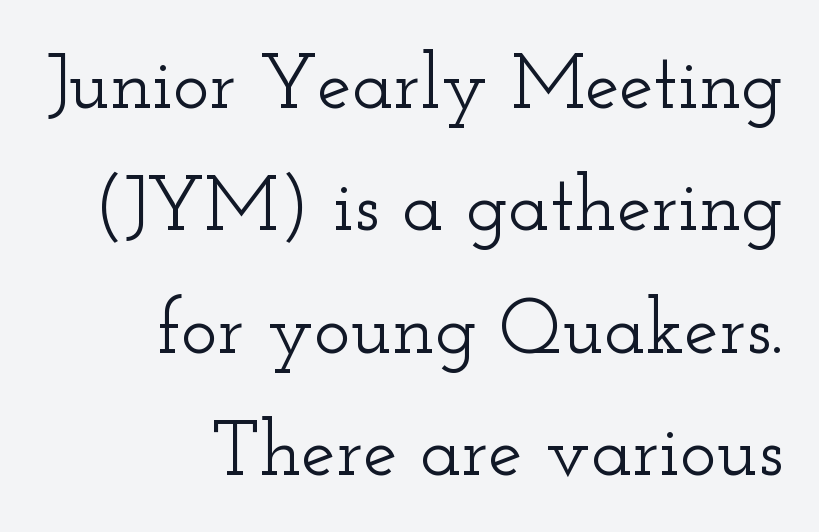
Quick note: not italic, upright. Quick note: underline off. Regarding leading, the lines here are spaced in the standard way. Where is the straight margin? On the right.
